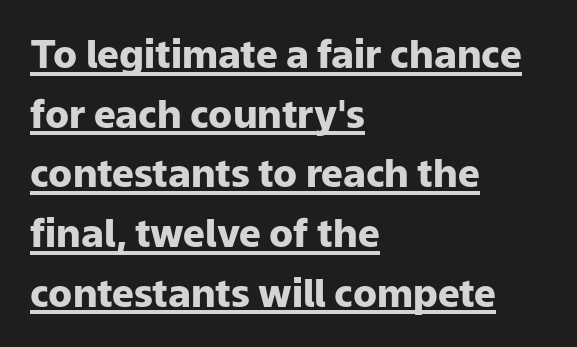
A normal amount of white space separates one row of letters from the next. In terms of letterspacing, this is plain default setting. The passage shown is underscored from start to finish. This sample uses a sans-serif face.
